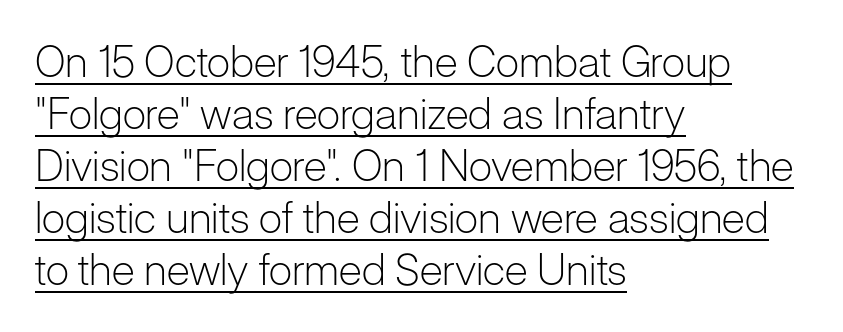
{"serif": "no", "italic": "no", "bold": "no", "weight": "light", "width": "normal", "stroke_contrast": "low", "x_height": "medium", "monospaced": "no", "underline": "yes", "align": "left", "line_spacing_ratio": 1.21, "letter_spacing": "normal", "letter_spacing_em": 0.0, "glyph_px": 43}
